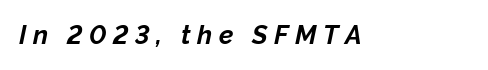
On the weight axis this lands at bold, roughly 700. Posture: slanted. The space directly below the letters is spotless. Caption: expanded tracking, letters set apart.
